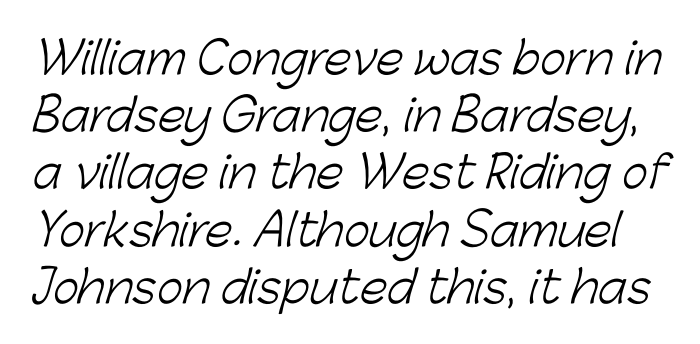
{"serif": "no", "bold": "no", "weight": "light", "width": "normal", "stroke_contrast": "low", "x_height": "medium", "monospaced": "no", "underline": "no", "line_spacing": "normal", "line_spacing_ratio": 1.3, "letter_spacing": "normal", "letter_spacing_em": 0.0, "glyph_px": 44}
